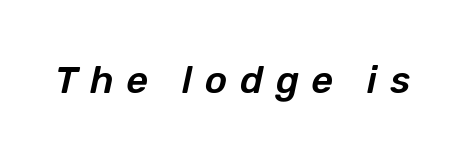
Tall strokes in this sample are angled rather than plumb. The horizontal fit of the characters is loose and conspicuously gappy. Unmarked baselines from the first word to the last. Is this a fixed-width face? No — the glyphs have proportional, varying widths.
